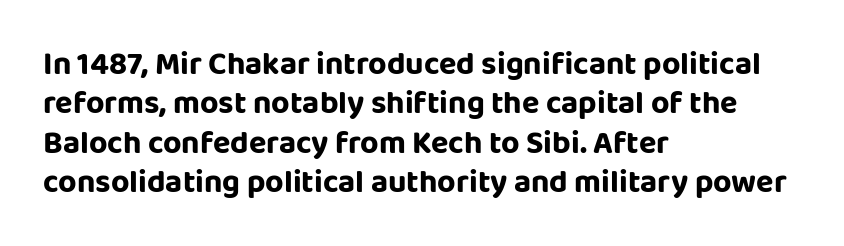
Character widths vary here, with narrow letters taking less room than wide ones. A typesetter would mark this as roman, not italic. Classification — sans serif. The ragged edge is on the right, which tells us the setting is flush left. Honestly, there is no underline to notice here at all. Look at the tracking — it's just the regular setting, nothing added.
